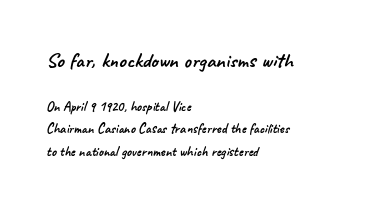
The image shows 21 px text type; set left-aligned, normal line spacing (1.62x), normal letter spacing, not underlined; the first (top) block is 1.5x larger.
